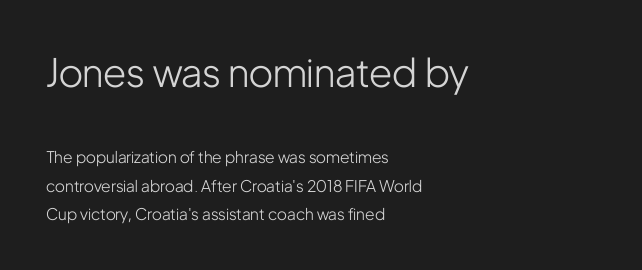
Q: Is the text bold? A: No.
Q: Is the text italic (slanted)? A: No, it is upright.
Q: Is the typeface a serif or a sans-serif typeface? A: Sans-serif.
Q: Is the text underlined? A: No.
Q: How is the paragraph aligned? A: Left-aligned.
Q: Is the spacing between letters normal or unusually wide? A: Normal.
Q: Which block of text is set in a larger size, the first (top) or the second (bottom)? A: The first (top) one.
Q: Width (condensed, normal, or wide)? A: Condensed.
Q: Stroke contrast? A: Low.
Q: x-height? A: Medium.
Q: Monospaced? A: No.
